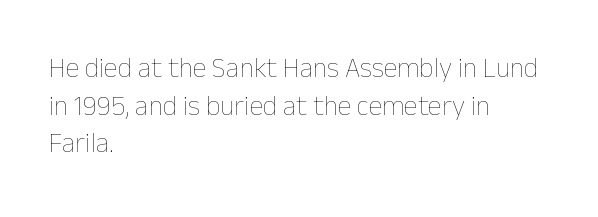
{"italic": "no", "bold": "no", "weight": "thin", "width": "normal", "stroke_contrast": "low", "x_height": "medium", "monospaced": "no", "underline": "no", "align": "left", "line_spacing": "normal", "line_spacing_ratio": 1.34, "letter_spacing": "normal", "letter_spacing_em": 0.0, "glyph_px": 28}
